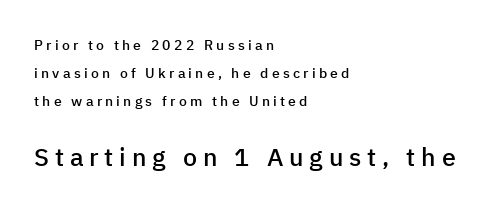
Q: Is the text bold? A: Semi-bold.
Q: Is the text italic (slanted)? A: No, it is upright.
Q: Is the text underlined? A: No.
Q: How is the paragraph aligned? A: Left-aligned.
Q: Is the spacing between letters normal or unusually wide? A: Unusually wide.
Q: Is the spacing between lines tight, normal or loose? A: Loose.
Q: Which block of text is set in a larger size, the first (top) or the second (bottom)? A: The second (bottom) one.
